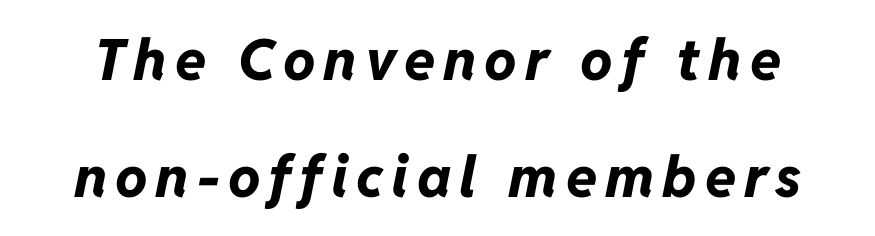
There's an unmistakable incline to the writing here. You could not count columns in this text — the font is proportionally spaced. Weight: bold. Vertical spacing — loose. The string is rendered with underlining switched off.
